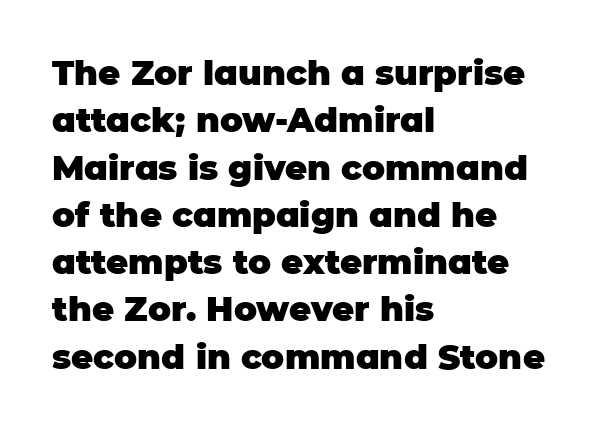
Q: Is the text bold? A: Yes.
Q: Is the text italic (slanted)? A: No, it is upright.
Q: Is the typeface a serif or a sans-serif typeface? A: Sans-serif.
Q: Is the text underlined? A: No.
Q: How is the paragraph aligned? A: Left-aligned.
Q: Is the spacing between letters normal or unusually wide? A: Normal.
Q: Is the spacing between lines tight, normal or loose? A: Normal.
Q: Width (condensed, normal, or wide)? A: Normal.
Q: Stroke contrast? A: Low.
Q: x-height? A: Large.
Q: Monospaced? A: No.
